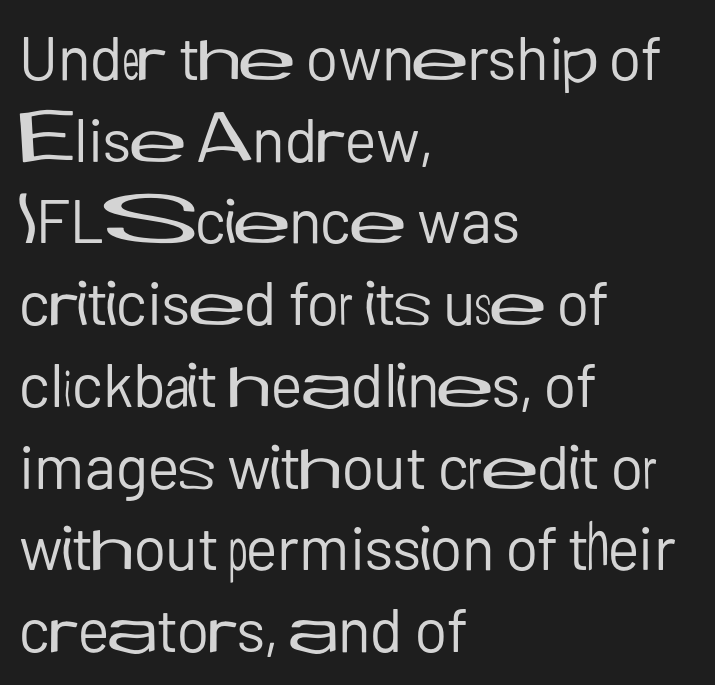
The image shows 61 px regular-weight sans-serif type, upright; set left-aligned, normal line spacing (1.34x), normal letter spacing, not underlined; low stroke contrast and a medium x-height.
